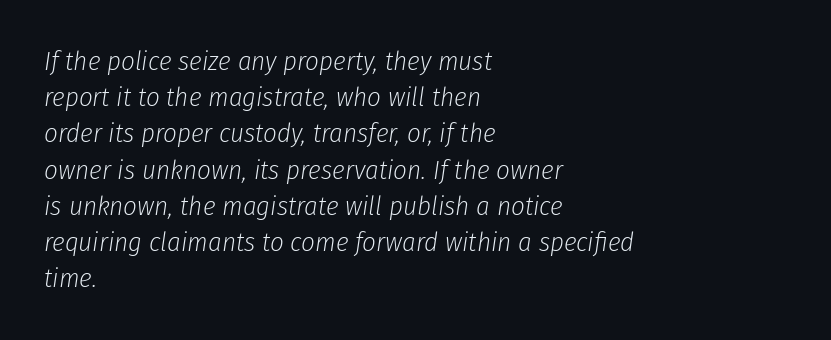
{"italic": "yes", "lean": "right", "slant_degrees": 8, "bold": "no", "underline": "no", "align": "left", "line_spacing": "normal", "line_spacing_ratio": 1.34, "letter_spacing": "normal", "letter_spacing_em": 0.0, "glyph_px": 27}
